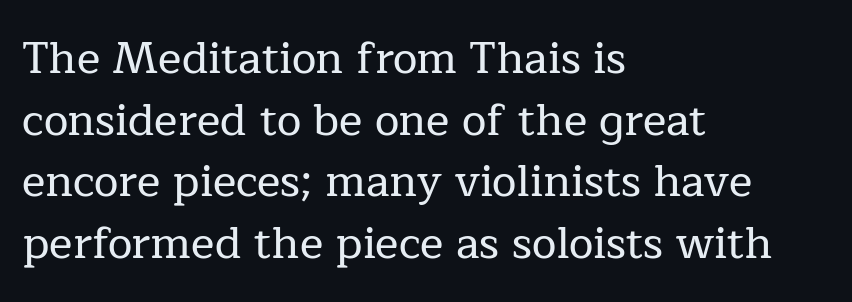
The image shows 44 px serif type, upright; set left-aligned, normal line spacing (1.4x), normal letter spacing, not underlined; low stroke contrast and a medium x-height.
